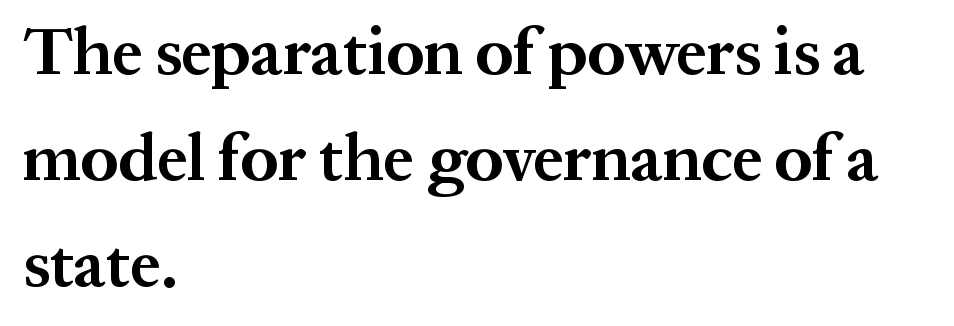
Heavy-handed strokes throughout: this text is bold. The face used here is proportionally spaced, like ordinary book or web type. The letterforms sit shoulder to shoulder at normal distance. A roman cut, with each character standing at attention. Any mark beneath the type? The region is blank. The designer went with a serif here, giving each stem small feet.
